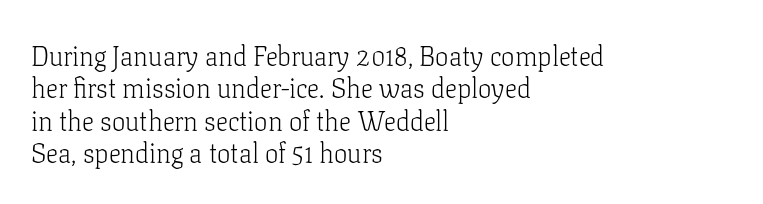
The image shows 27 px text type, upright; set left-aligned, line spacing 1.2x, normal letter spacing, not underlined.
